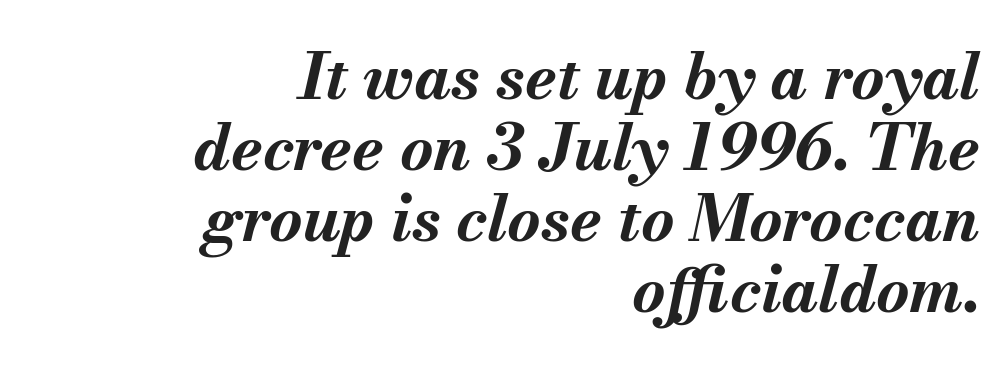
The space between consecutive lines is stingy. Character widths vary here, with narrow letters taking less room than wide ones. The lettering tilts uniformly, giving the passage an italic look. The passage shown is not underscored anywhere.
